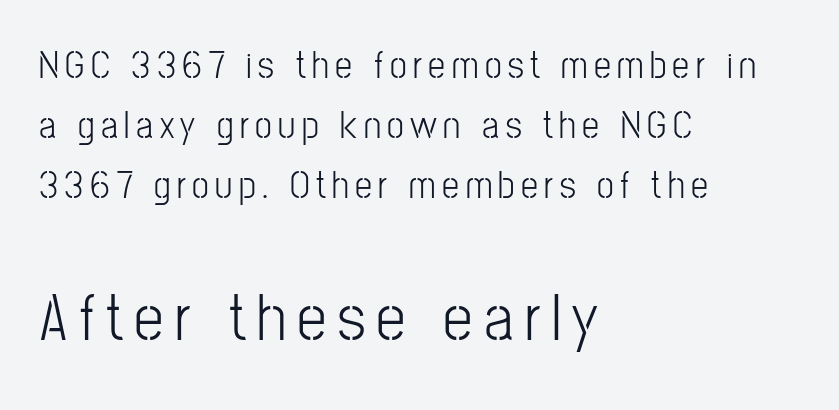
The image shows 66 px condensed sans-serif type, upright; set left-aligned, normal line spacing (1.58x), not underlined; the second (bottom) block is 1.74x larger; low stroke contrast and a medium x-height.
